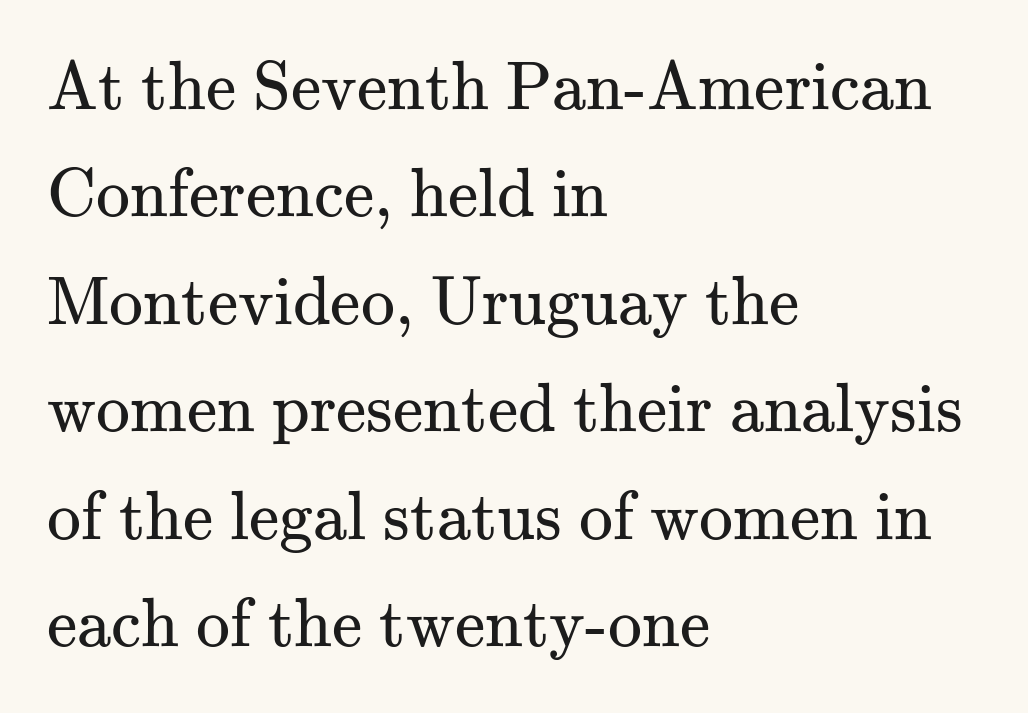
The image shows 68 px regular-weight serif type, upright; set left-aligned, normal line spacing (1.58x), normal letter spacing, not underlined; medium stroke contrast and a small x-height.
